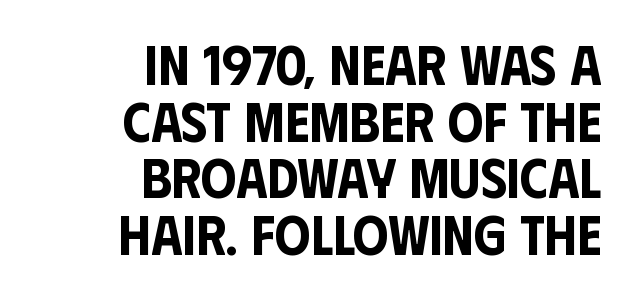
Q: Is the text italic (slanted)? A: No, it is upright.
Q: Is the typeface a serif or a sans-serif typeface? A: Sans-serif.
Q: Is the text underlined? A: No.
Q: How is the paragraph aligned? A: Right-aligned.
Q: Is the spacing between letters normal or unusually wide? A: Normal.
Q: Is the spacing between lines tight, normal or loose? A: Tight.
Q: Width (condensed, normal, or wide)? A: Condensed.
Q: Stroke contrast? A: Low.
Q: x-height? A: Large.
Q: Monospaced? A: No.
